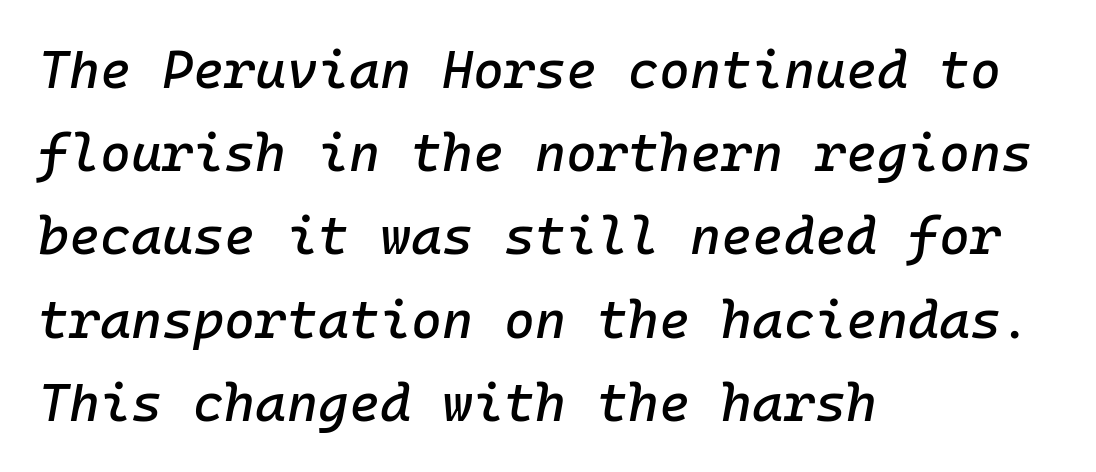
Q: Is the text italic (slanted)? A: Yes, it leans right by about 10 degrees.
Q: Is the text underlined? A: No.
Q: How is the paragraph aligned? A: Left-aligned.
Q: Is the spacing between letters normal or unusually wide? A: Normal.
Q: Is the spacing between lines tight, normal or loose? A: Normal.
Q: Width (condensed, normal, or wide)? A: Normal.
Q: Stroke contrast? A: Low.
Q: x-height? A: Medium.
Q: Monospaced? A: Yes.
